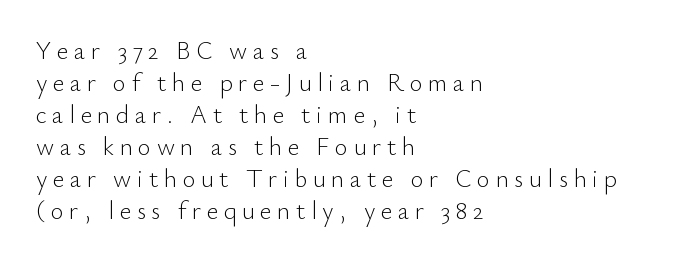
Stem width sits at or under what a default text font uses. The rendering inserts visible extra space after every character. Descenders hang freely into open space. Does the lettering tilt? It doesn't — this is upright.
